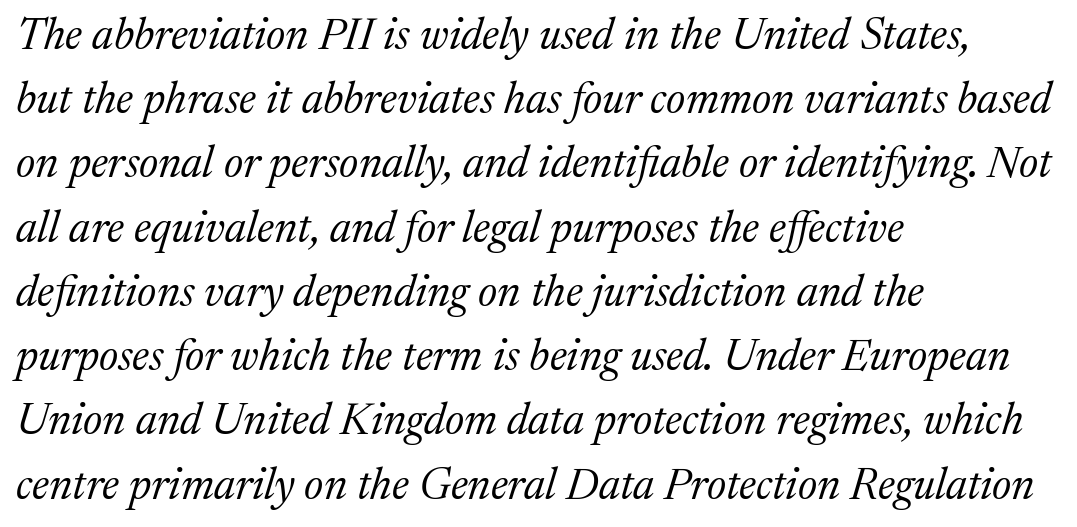
{"serif": "yes", "italic": "yes", "lean": "right", "slant_degrees": 17, "bold": "no", "weight": "regular", "width": "normal", "stroke_contrast": "medium", "x_height": "medium", "monospaced": "no", "underline": "no", "align": "left", "line_spacing": "normal", "line_spacing_ratio": 1.46, "letter_spacing": "normal", "letter_spacing_em": 0.0, "glyph_px": 44}
